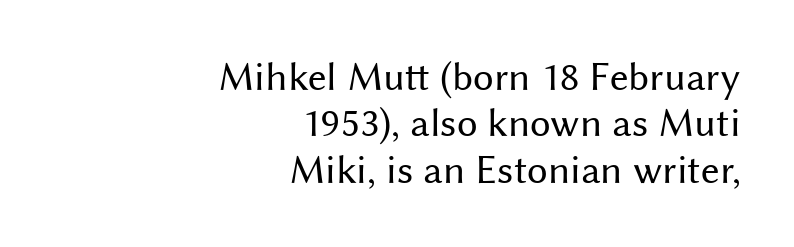
{"serif": "no", "italic": "no", "bold": "no", "weight": "regular", "width": "normal", "stroke_contrast": "medium", "x_height": "medium", "monospaced": "no", "underline": "no", "align": "right", "line_spacing": "tight", "line_spacing_ratio": 1.13, "letter_spacing": "normal", "letter_spacing_em": 0.0, "glyph_px": 41}
